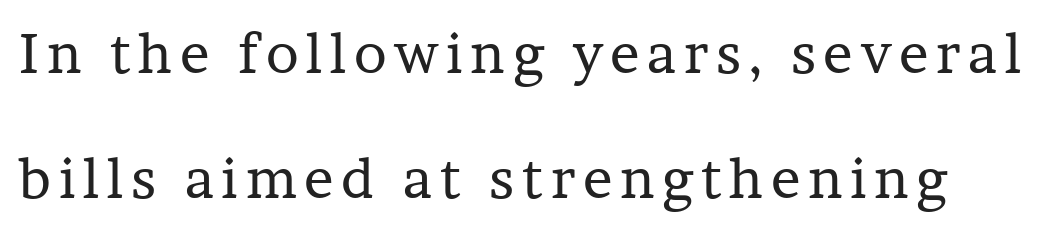
Q: Is the text bold? A: No.
Q: Is the text italic (slanted)? A: No, it is upright.
Q: Is the typeface a serif or a sans-serif typeface? A: Serif.
Q: Is the text underlined? A: No.
Q: Is the spacing between lines tight, normal or loose? A: Loose.
Q: Width (condensed, normal, or wide)? A: Normal.
Q: Stroke contrast? A: Low.
Q: x-height? A: Medium.
Q: Monospaced? A: No.
